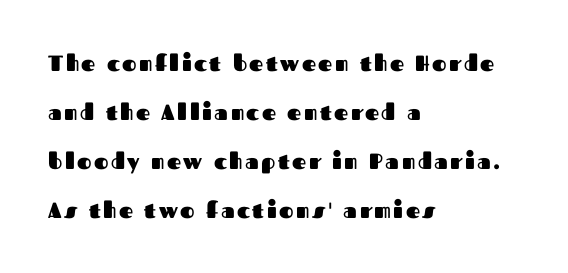
The lines are quadded left. The string is rendered with underlining switched off. Plenty of ink on the page — the face is bold. Summary of vertical rhythm: relaxed, with wide interline spacing. The specimen reads as upright at a glance.
